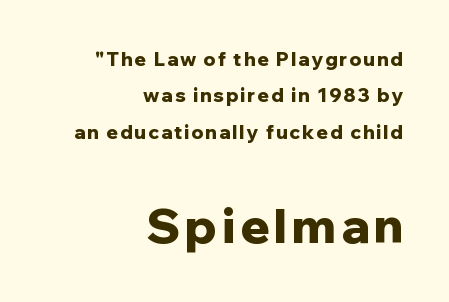
{"serif": "no", "italic": "no", "bold": "yes", "weight": "bold", "width": "normal", "stroke_contrast": "low", "x_height": "medium", "monospaced": "no", "underline": "no", "align": "right", "line_spacing": "loose", "line_spacing_ratio": 1.92, "larger_block": "second", "size_ratio": 2.53, "glyph_px": 48}
